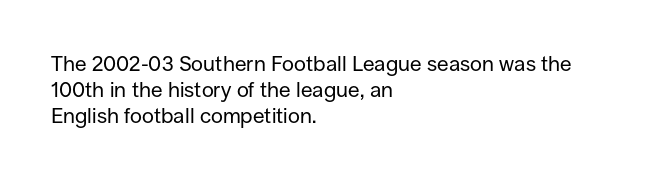
Q: Is the text bold? A: No.
Q: Is the text italic (slanted)? A: No, it is upright.
Q: Is the text underlined? A: No.
Q: How is the paragraph aligned? A: Left-aligned.
Q: Is the spacing between letters normal or unusually wide? A: Normal.
